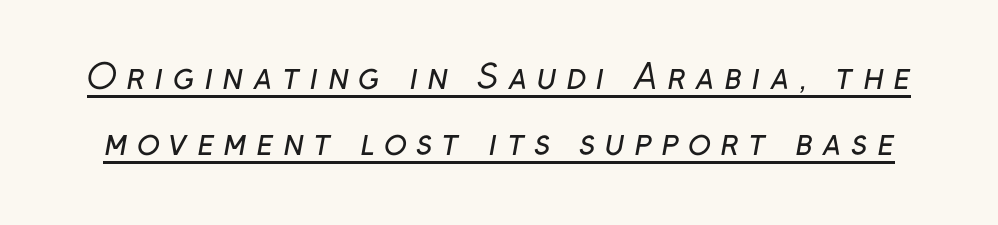
{"serif": "no", "bold": "no", "weight": "regular", "width": "normal", "stroke_contrast": "low", "x_height": "medium", "monospaced": "no", "underline": "yes", "line_spacing": "loose", "line_spacing_ratio": 1.95, "letter_spacing": "wide", "letter_spacing_em": 0.27, "glyph_px": 34}
